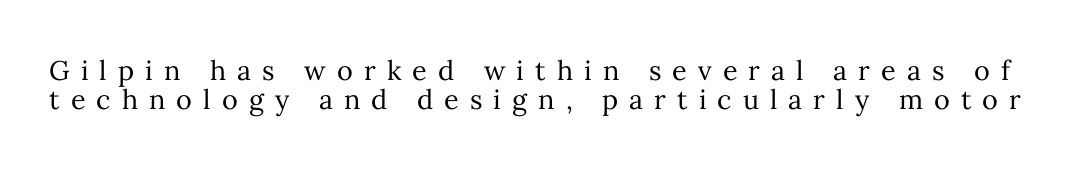
The font is comparable to plain body text, perhaps lighter. The letters are spread apart with noticeably loose tracking. Ordinary non-slanted type is in use. The lines are packed closely together with very little leading.
